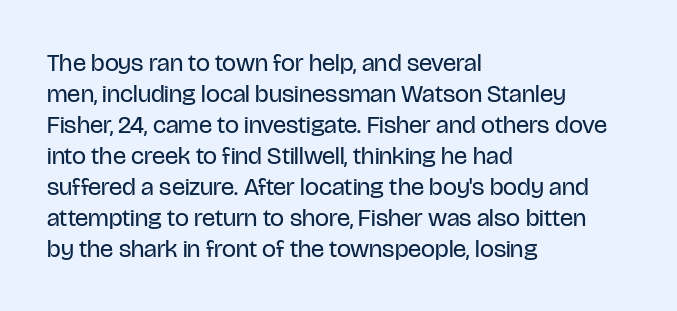
A light-to-regular cut is what we see here. Clear beneath every line of the passage. Vertical strokes here are truly vertical. The passage shown has conventional tracking throughout. Leftover space on each line is placed entirely after the last word.
